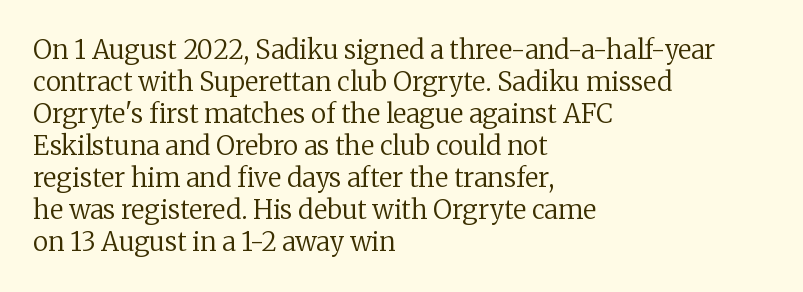
Q: Is the text bold? A: No.
Q: Is the text italic (slanted)? A: No, it is upright.
Q: Is the text underlined? A: No.
Q: How is the paragraph aligned? A: Left-aligned.
Q: Is the spacing between letters normal or unusually wide? A: Normal.
